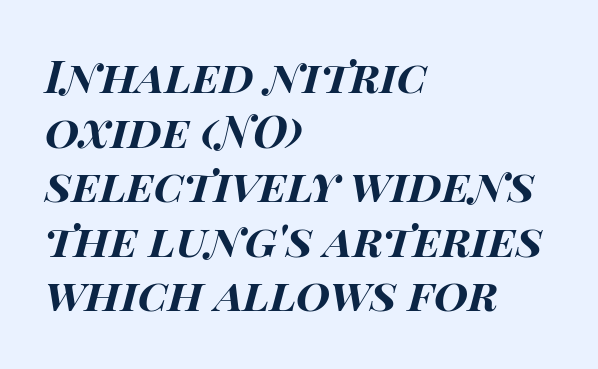
Q: Is the text bold? A: Yes.
Q: Is the text italic (slanted)? A: Yes, it leans right by about 14 degrees.
Q: Is the text underlined? A: No.
Q: How is the paragraph aligned? A: Left-aligned.
Q: Is the spacing between letters normal or unusually wide? A: Normal.
Q: Width (condensed, normal, or wide)? A: Wide.
Q: Stroke contrast? A: High.
Q: x-height? A: Large.
Q: Monospaced? A: No.
